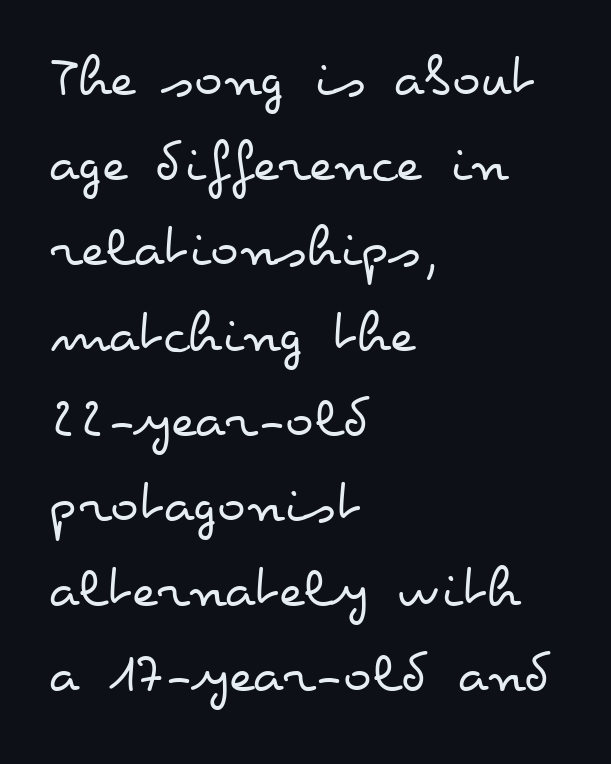
The image shows 60 px regular-weight, wide type, upright; set left-aligned, normal line spacing (1.42x), normal letter spacing, not underlined; low stroke contrast and a small x-height.
